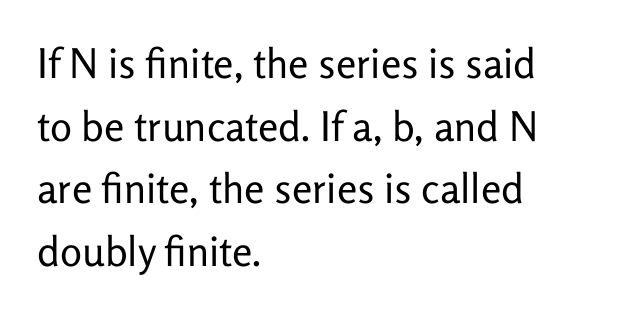
The image shows 41 px regular-weight sans-serif type, upright; set left-aligned, normal line spacing (1.53x), normal letter spacing, not underlined; low stroke contrast and a medium x-height.
